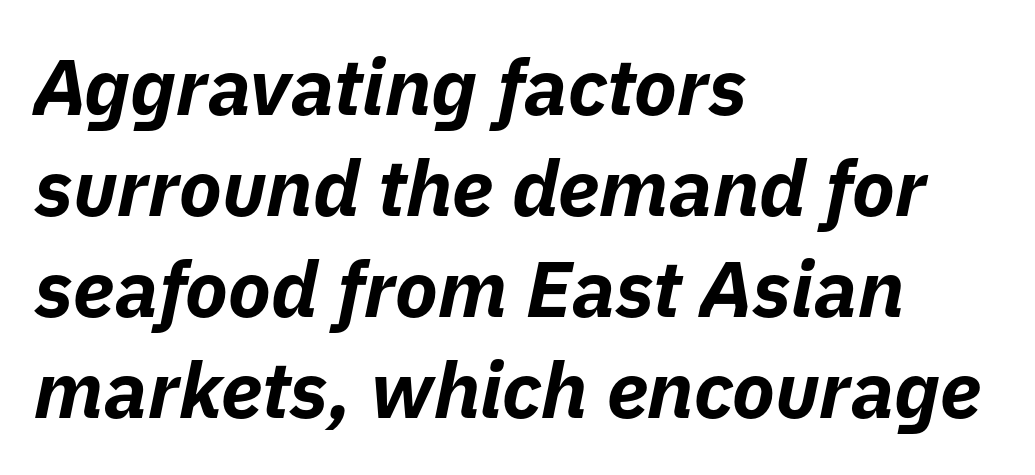
The image shows 79 px bold type, italic (leaning right); set left-aligned, normal line spacing (1.28x), normal letter spacing, not underlined; low stroke contrast and a medium x-height.
